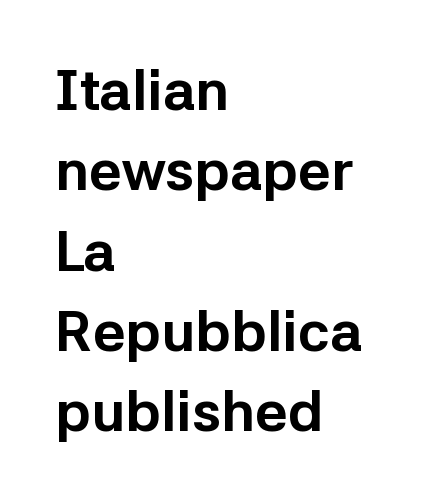
The image shows 57 px bold sans-serif type, upright; set left-aligned, normal line spacing (1.41x), normal letter spacing, not underlined; low stroke contrast and a medium x-height.
